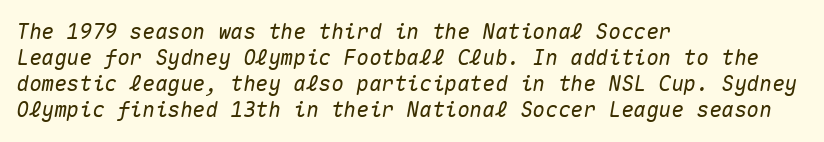
{"italic": "yes", "lean": "right", "slant_degrees": 10, "underline": "no", "align": "left", "line_spacing_ratio": 1.24, "letter_spacing": "normal", "letter_spacing_em": 0.0, "glyph_px": 21}
